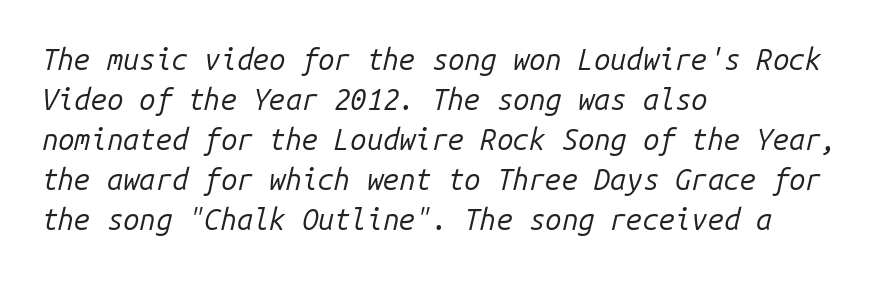
Teacher's note: observe the even left margin — that is flush-left alignment. These lines are rendered in a fixed-pitch font. A bare baseline throughout the passage. How would I describe the line gaps? Plain and ordinary.
